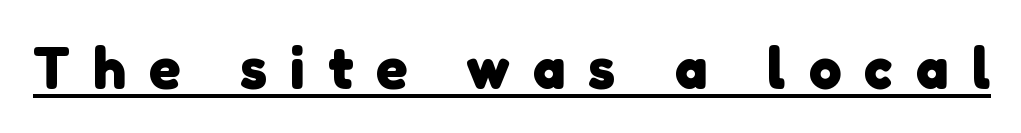
{"serif": "no", "bold": "yes", "weight": "heavy", "width": "normal", "stroke_contrast": "low", "x_height": "medium", "monospaced": "no", "underline": "yes", "letter_spacing": "wide", "letter_spacing_em": 0.4, "glyph_px": 58}
